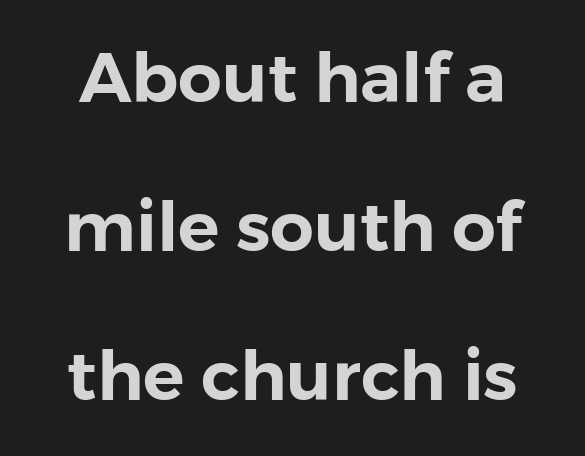
{"serif": "no", "italic": "no", "width": "normal", "stroke_contrast": "low", "x_height": "medium", "monospaced": "no", "underline": "no", "line_spacing": "loose", "line_spacing_ratio": 2.16, "letter_spacing": "normal", "letter_spacing_em": 0.0, "glyph_px": 69}
